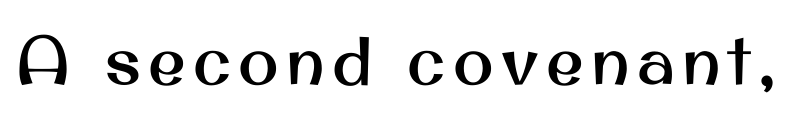
The image shows 68 px sans-serif type, upright; set not underlined; medium stroke contrast and a small x-height.
